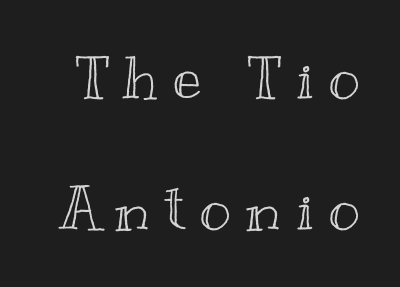
The image shows 60 px wide type, upright; set loose line spacing (2.18x), unusually wide letter spacing (+0.25 em), not underlined; a small x-height.
